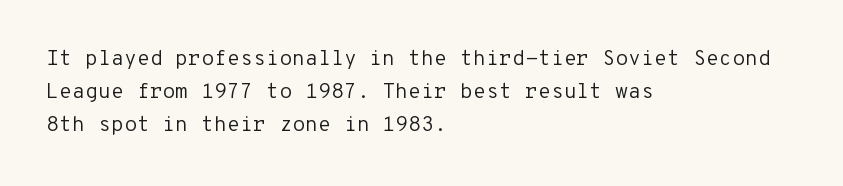
Q: Is the text bold? A: No.
Q: Is the text italic (slanted)? A: No, it is upright.
Q: Is the text underlined? A: No.
Q: How is the paragraph aligned? A: Left-aligned.
Q: Is the spacing between letters normal or unusually wide? A: Normal.
Q: Is the spacing between lines tight, normal or loose? A: Normal.
